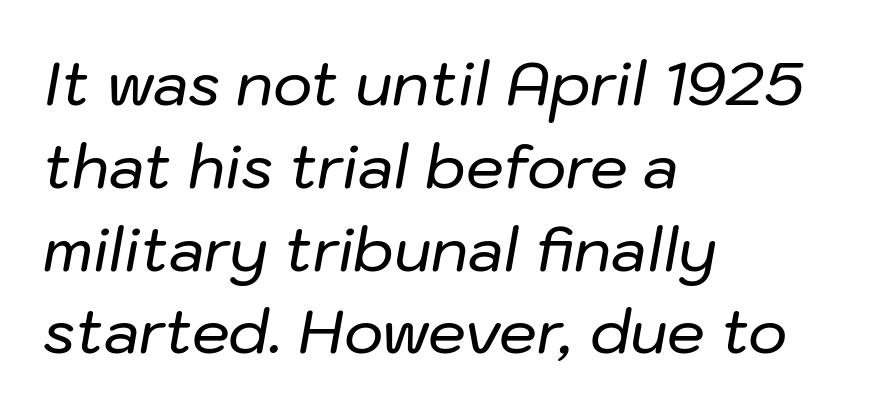
{"italic": "yes", "lean": "right", "slant_degrees": 10, "width": "normal", "stroke_contrast": "low", "x_height": "medium", "monospaced": "no", "underline": "no", "align": "left", "line_spacing": "normal", "line_spacing_ratio": 1.38, "letter_spacing": "normal", "letter_spacing_em": 0.0, "glyph_px": 60}
